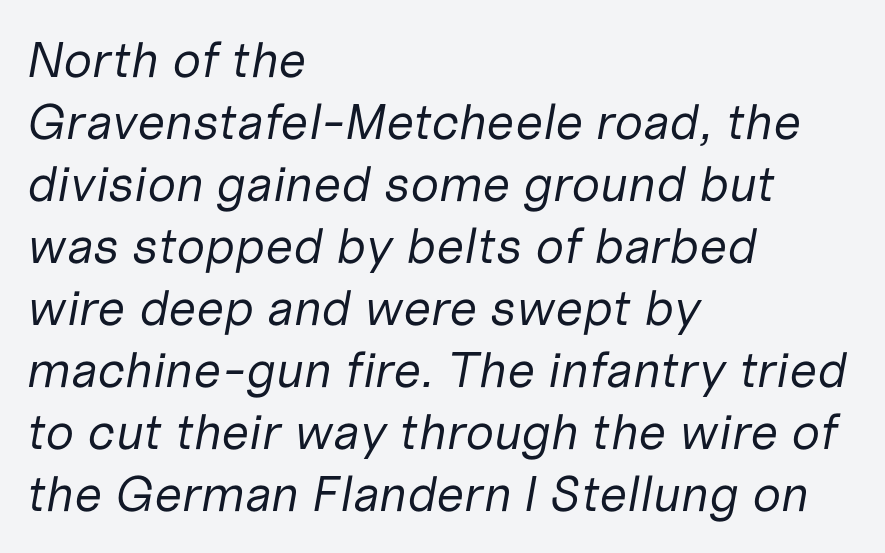
{"italic": "yes", "lean": "right", "slant_degrees": 10, "bold": "no", "weight": "regular", "width": "normal", "stroke_contrast": "low", "x_height": "medium", "monospaced": "no", "underline": "no", "align": "left", "line_spacing_ratio": 1.24, "letter_spacing": "normal", "letter_spacing_em": 0.0, "glyph_px": 50}
